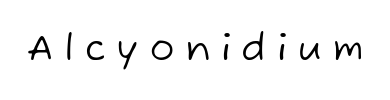
The face used here is proportionally spaced, like ordinary book or web type. The strip under each line holds only bare page. The type family on display is of the sans-serif kind. Weight: not bold — regular or lighter. The tracking reads as deliberately expanded to a designer's eye.
